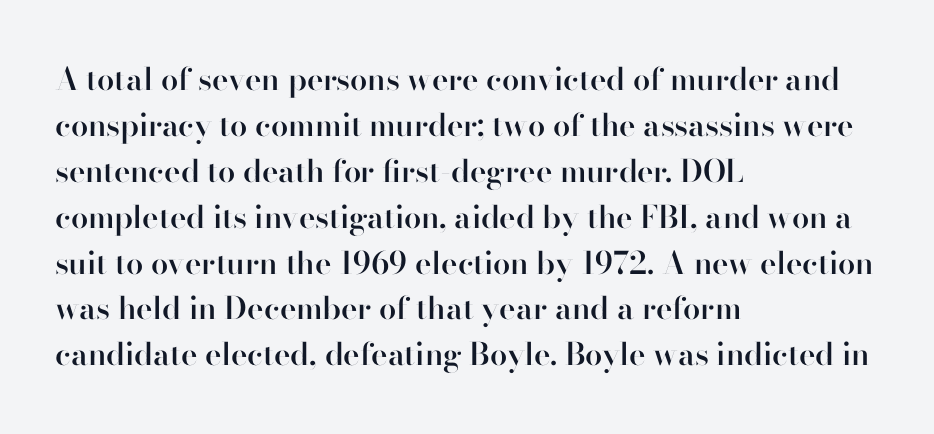
The image shows 31 px semibold sans-serif type, upright; set left-aligned, normal line spacing (1.48x), normal letter spacing, not underlined; high stroke contrast and a small x-height.
